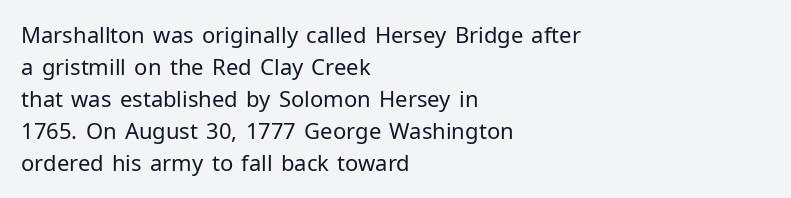
{"italic": "no", "bold": "no", "underline": "no", "align": "left", "line_spacing": "normal", "line_spacing_ratio": 1.46, "letter_spacing": "normal", "letter_spacing_em": 0.0, "glyph_px": 22}
